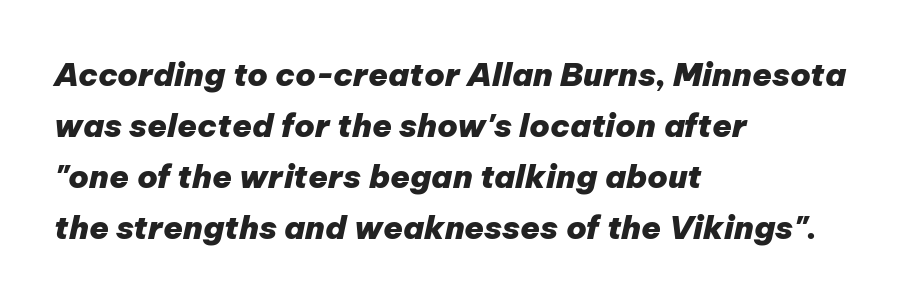
The image shows 32 px heavy type, italic (leaning right); set left-aligned, normal line spacing (1.59x), normal letter spacing, not underlined; low stroke contrast and a medium x-height.
